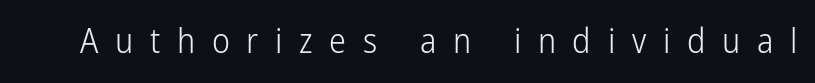
The image shows 34 px light, condensed sans-serif type, upright; set unusually wide letter spacing (+0.49 em), not underlined; low stroke contrast and a medium x-height.
